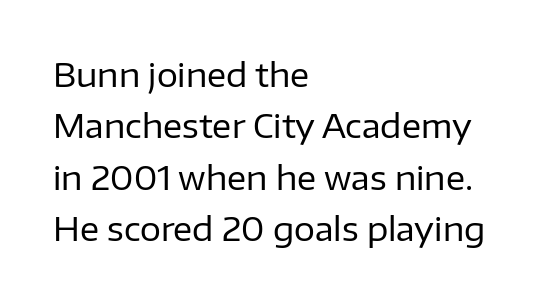
{"serif": "no", "italic": "no", "bold": "no", "weight": "regular", "width": "normal", "stroke_contrast": "low", "x_height": "medium", "monospaced": "no", "underline": "no", "align": "left", "line_spacing": "normal", "line_spacing_ratio": 1.56, "letter_spacing": "normal", "letter_spacing_em": 0.0, "glyph_px": 33}
